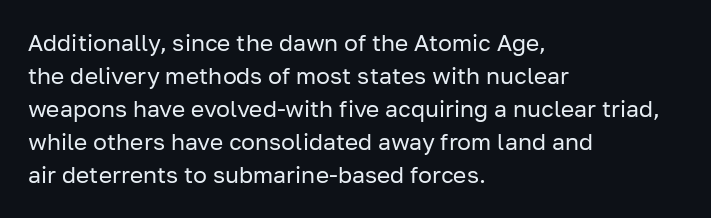
Q: Is the text bold? A: No.
Q: Is the text italic (slanted)? A: No, it is upright.
Q: Is the text underlined? A: No.
Q: How is the paragraph aligned? A: Left-aligned.
Q: Is the spacing between letters normal or unusually wide? A: Normal.
Q: Is the spacing between lines tight, normal or loose? A: Normal.
